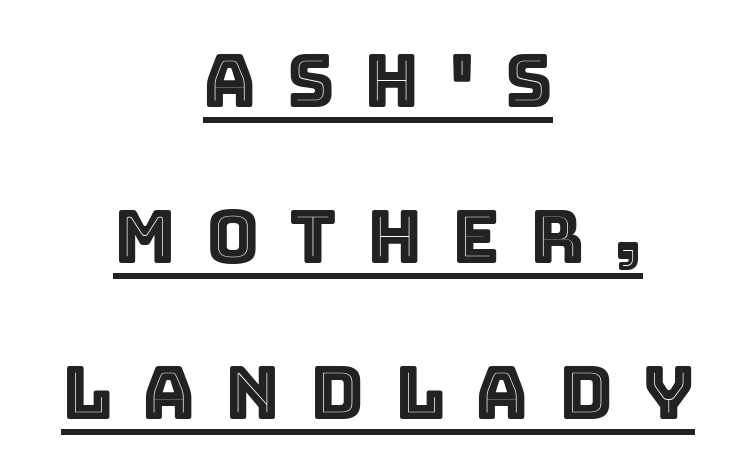
{"italic": "no", "width": "normal", "x_height": "large", "monospaced": "no", "underline": "yes", "align": "center", "line_spacing": "loose", "line_spacing_ratio": 2.14, "letter_spacing": "wide", "letter_spacing_em": 0.41, "glyph_px": 73}
